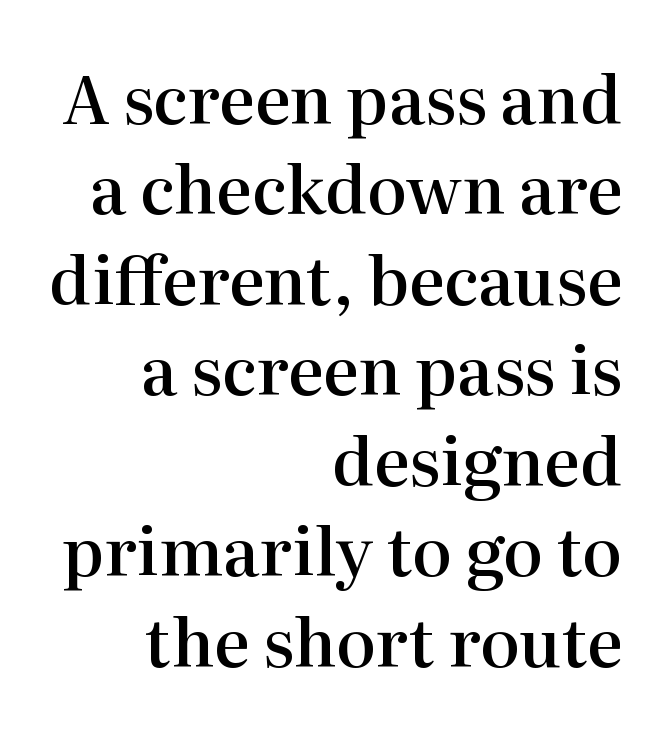
The image shows 67 px semibold serif type, upright; set right-aligned, normal line spacing (1.35x), normal letter spacing, not underlined; high stroke contrast and a medium x-height.
